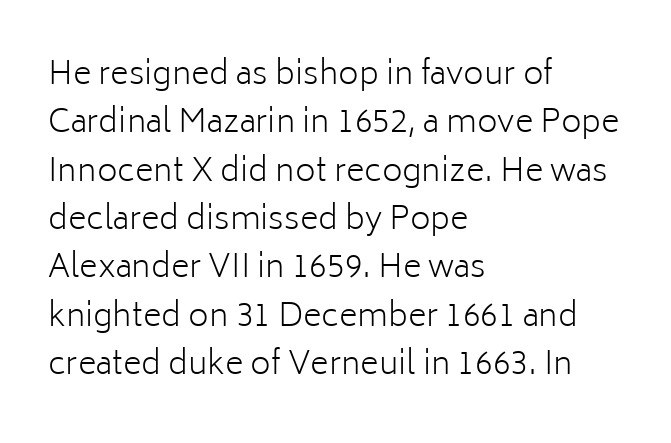
The image shows 32 px light sans-serif type, upright; set left-aligned, normal line spacing (1.51x), normal letter spacing, not underlined; low stroke contrast and a medium x-height.
